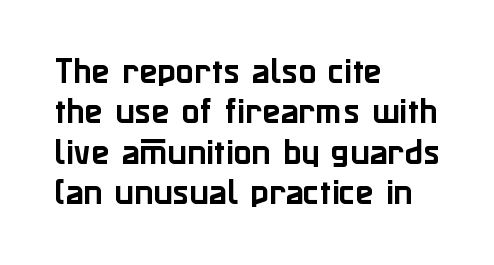
The image shows 30 px sans-serif type, upright; set left-aligned, normal line spacing (1.35x), normal letter spacing, not underlined; low stroke contrast and a medium x-height.
